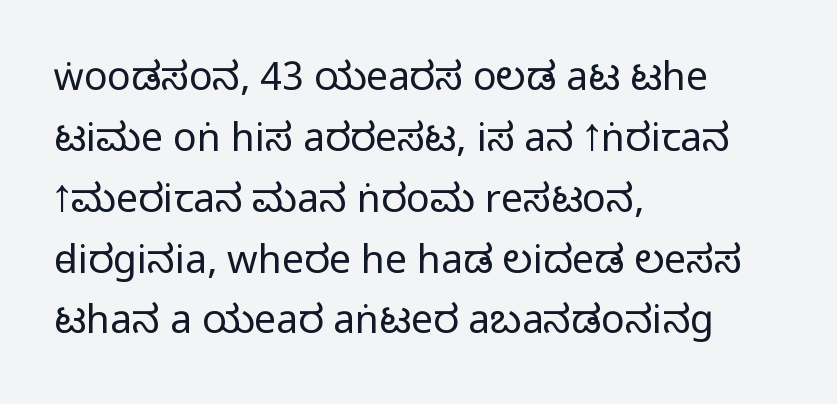
{"serif": "no", "italic": "no", "bold": "no", "weight": "regular", "width": "condensed", "stroke_contrast": "low", "x_height": "large", "monospaced": "no", "underline": "no", "align": "left", "line_spacing": "normal", "line_spacing_ratio": 1.56, "letter_spacing": "normal", "letter_spacing_em": 0.0, "glyph_px": 39}
